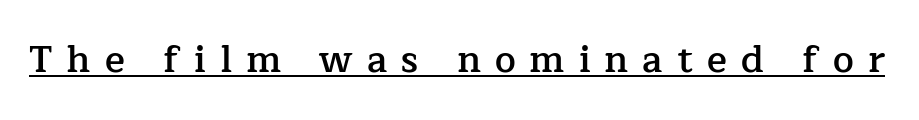
{"serif": "yes", "italic": "no", "bold": "semi", "weight": "semibold", "width": "normal", "stroke_contrast": "low", "x_height": "medium", "monospaced": "no", "underline": "yes", "letter_spacing": "wide", "letter_spacing_em": 0.38, "glyph_px": 37}
